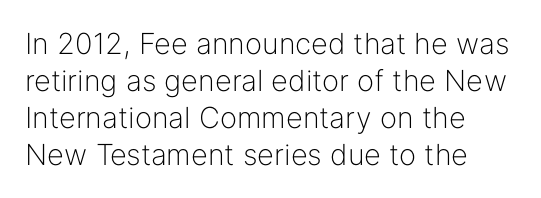
The setting favours the left margin, as ordinary paragraphs usually do. Is this a fixed-width face? No — the glyphs have proportional, varying widths. The space between consecutive lines is moderate. Each stroke keeps to a modest, everyday thickness or less. The text was rendered using a sans face with plain stroke endings.
